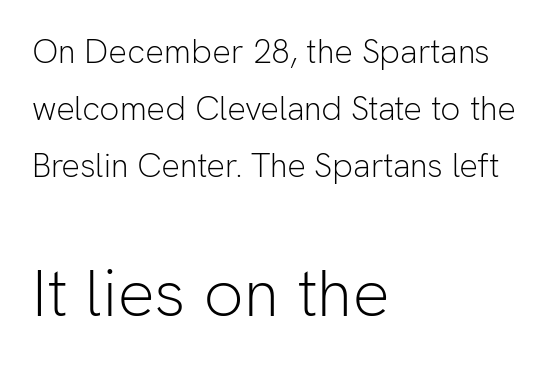
The image shows 66 px light sans-serif type, upright; set left-aligned, line spacing 1.72x, normal letter spacing, not underlined; the second (bottom) block is 2.0x larger; low stroke contrast and a medium x-height.
